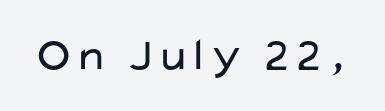
{"serif": "no", "italic": "no", "bold": "no", "weight": "regular", "width": "wide", "stroke_contrast": "low", "x_height": "medium", "monospaced": "no", "underline": "no", "letter_spacing": "normal", "letter_spacing_em": 0.0, "glyph_px": 46}
